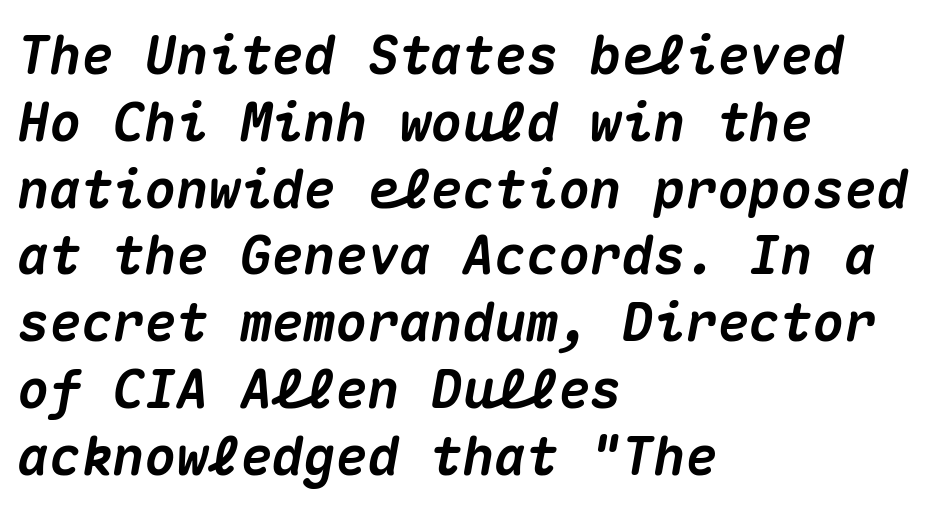
The image shows 53 px heavy type, italic (leaning right), monospaced; set left-aligned, normal line spacing (1.26x), normal letter spacing, not underlined; medium stroke contrast and a medium x-height.
